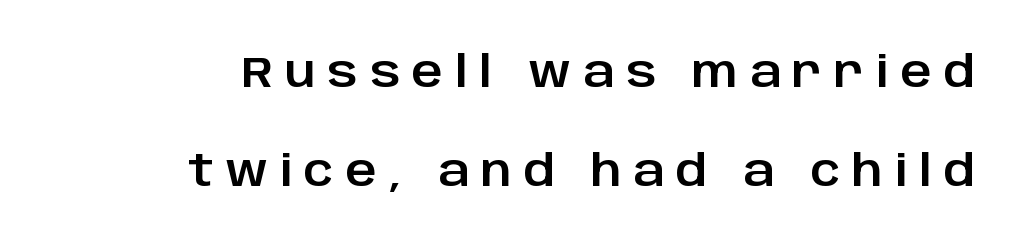
Serif or sans? Sans — the stroke terminals are bare. Do the letters lean? They stand straight. The letters advance in unequal steps, a hallmark of proportional type. These lines stand farther apart than default settings would place them. Loose tracking; the words dissolve into strings of separated letters. Nobody drew a line under any word here.
